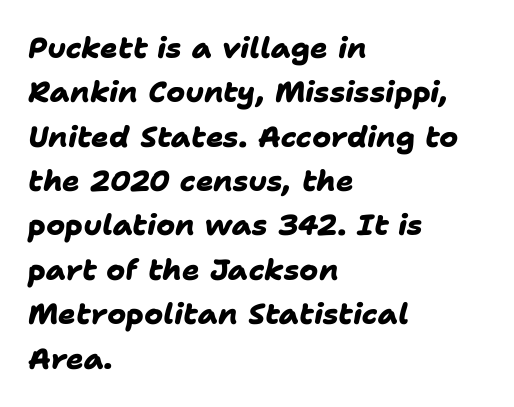
{"serif": "no", "bold": "yes", "weight": "heavy", "width": "normal", "stroke_contrast": "low", "x_height": "medium", "monospaced": "no", "underline": "no", "align": "left", "line_spacing": "normal", "line_spacing_ratio": 1.53, "letter_spacing": "normal", "letter_spacing_em": 0.0, "glyph_px": 29}
